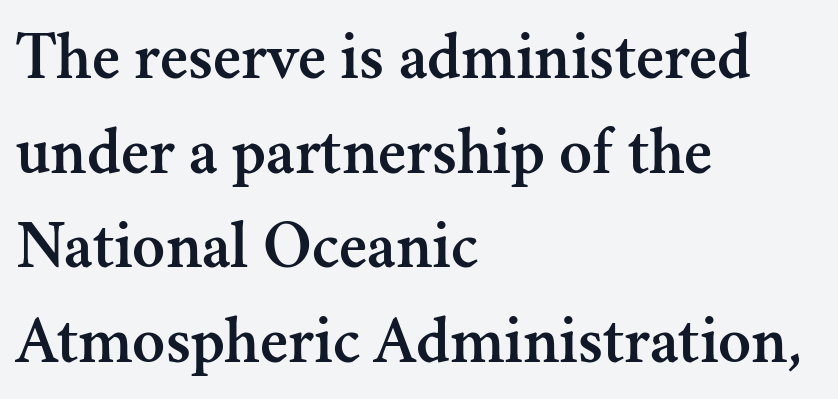
{"serif": "yes", "italic": "no", "width": "normal", "stroke_contrast": "medium", "x_height": "small", "monospaced": "no", "underline": "no", "align": "left", "line_spacing": "normal", "line_spacing_ratio": 1.39, "letter_spacing": "normal", "letter_spacing_em": 0.0, "glyph_px": 68}
